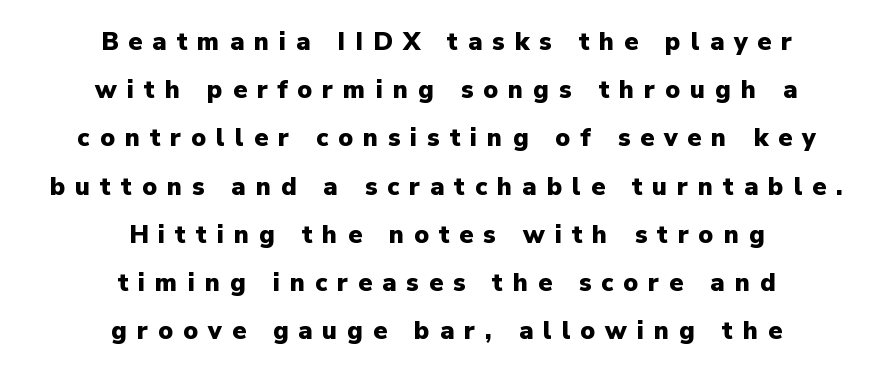
The image shows 25 px bold type, upright; set centered, loose line spacing (1.93x), unusually wide letter spacing (+0.4 em), not underlined.
